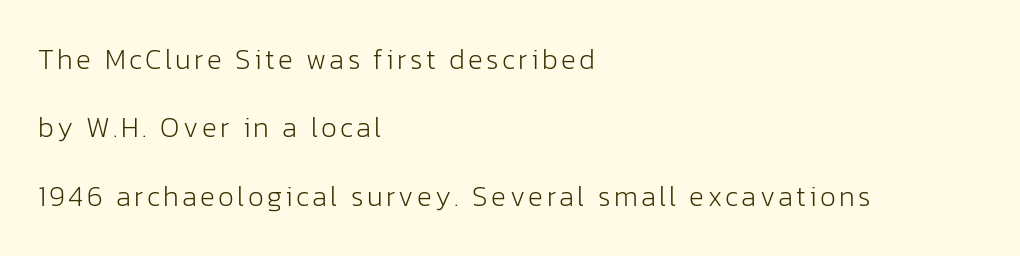
Q: Is the text bold? A: No.
Q: Is the text italic (slanted)? A: No, it is upright.
Q: Is the typeface a serif or a sans-serif typeface? A: Sans-serif.
Q: Is the text underlined? A: No.
Q: How is the paragraph aligned? A: Left-aligned.
Q: Is the spacing between lines tight, normal or loose? A: Loose.
Q: Width (condensed, normal, or wide)? A: Normal.
Q: Stroke contrast? A: Low.
Q: x-height? A: Medium.
Q: Monospaced? A: No.
